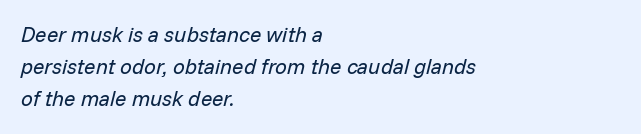
The space between consecutive lines is moderate. Words float on clear page, feet unadorned. All the whitespace from short lines collects on the right. Nothing heavy about these letters — not bold at all. Posture: slanted.
